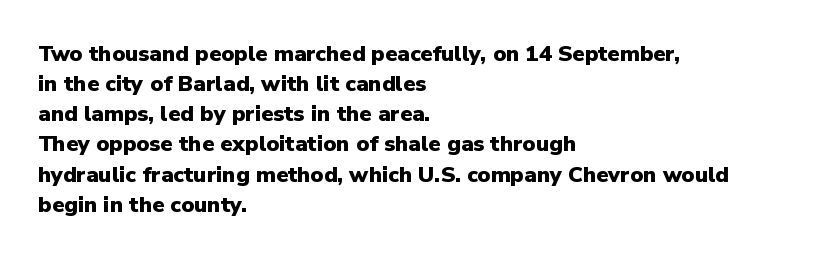
The image shows 22 px bold type, upright; set left-aligned, normal line spacing (1.37x), normal letter spacing, not underlined.
